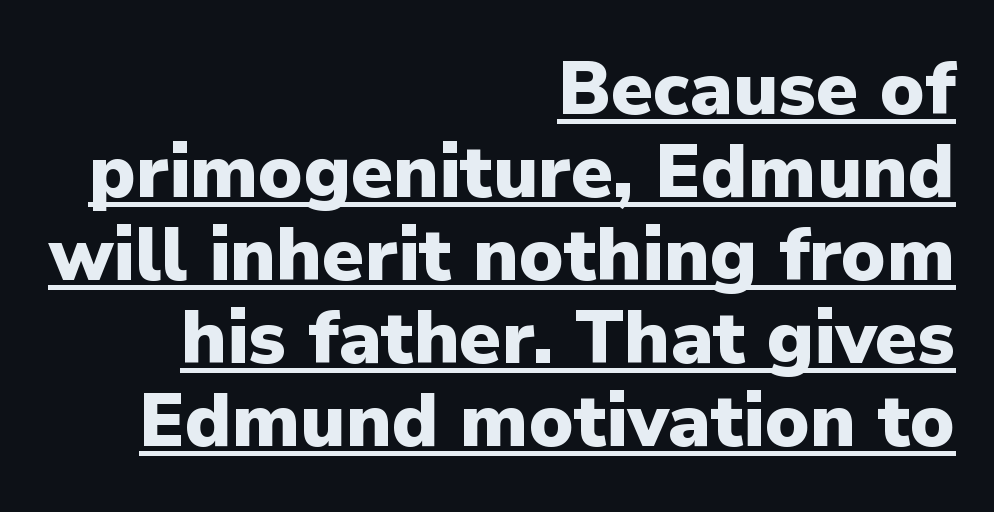
{"serif": "no", "italic": "no", "bold": "yes", "weight": "heavy", "width": "normal", "stroke_contrast": "low", "x_height": "medium", "monospaced": "no", "underline": "yes", "align": "right", "line_spacing": "tight", "line_spacing_ratio": 1.12, "letter_spacing": "normal", "letter_spacing_em": 0.0, "glyph_px": 74}
